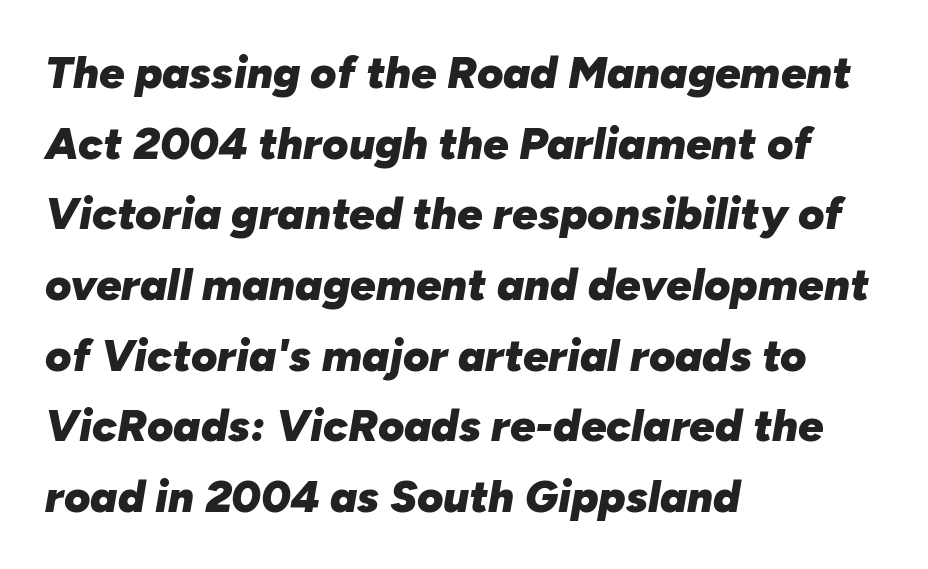
The image shows 45 px heavy type, italic (leaning right); set left-aligned, normal line spacing (1.57x), normal letter spacing, not underlined; low stroke contrast and a medium x-height.
